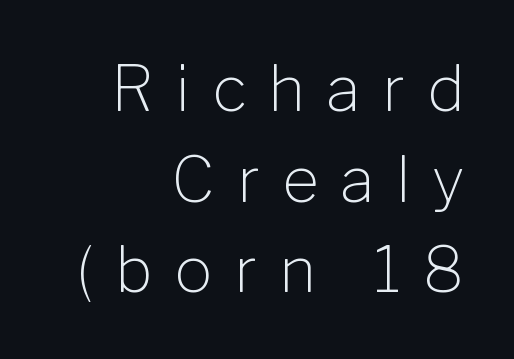
{"serif": "no", "italic": "no", "bold": "no", "weight": "light", "width": "normal", "stroke_contrast": "low", "x_height": "medium", "monospaced": "no", "underline": "no", "align": "right", "line_spacing": "normal", "line_spacing_ratio": 1.44, "letter_spacing": "wide", "letter_spacing_em": 0.35, "glyph_px": 63}
